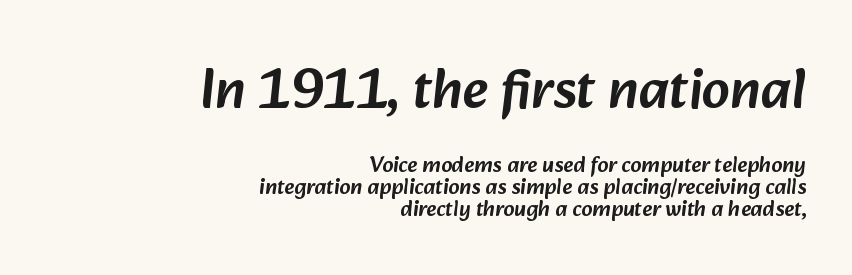
{"serif": "no", "width": "normal", "stroke_contrast": "low", "x_height": "medium", "monospaced": "no", "underline": "no", "align": "right", "line_spacing": "tight", "line_spacing_ratio": 1.0, "letter_spacing": "normal", "letter_spacing_em": 0.0, "larger_block": "first", "size_ratio": 2.55, "glyph_px": 56}
